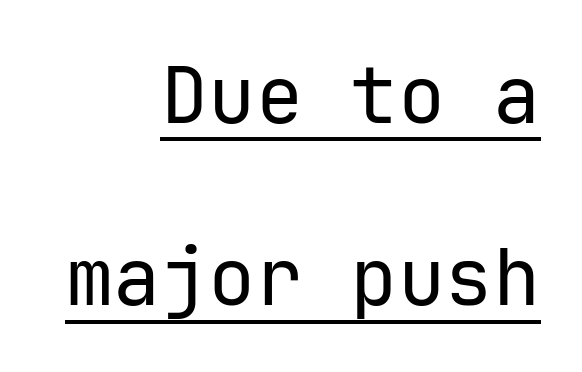
Q: Is the text bold? A: No.
Q: Is the text italic (slanted)? A: No, it is upright.
Q: Is the typeface a serif or a sans-serif typeface? A: Sans-serif.
Q: Is the text underlined? A: Yes.
Q: How is the paragraph aligned? A: Right-aligned.
Q: Is the spacing between letters normal or unusually wide? A: Normal.
Q: Is the spacing between lines tight, normal or loose? A: Loose.
Q: Width (condensed, normal, or wide)? A: Normal.
Q: Stroke contrast? A: Low.
Q: x-height? A: Medium.
Q: Monospaced? A: Yes.
